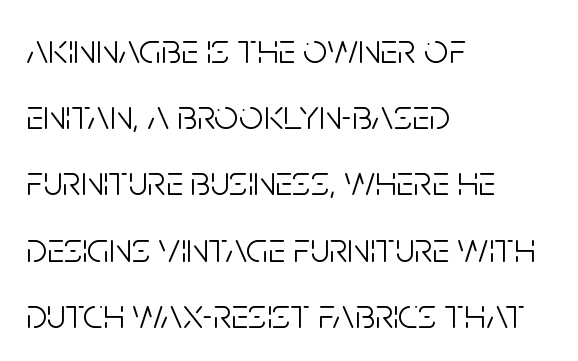
The image shows 43 px light, condensed sans-serif type, upright; set left-aligned, normal line spacing (1.54x), normal letter spacing, not underlined; low stroke contrast and a large x-height.
